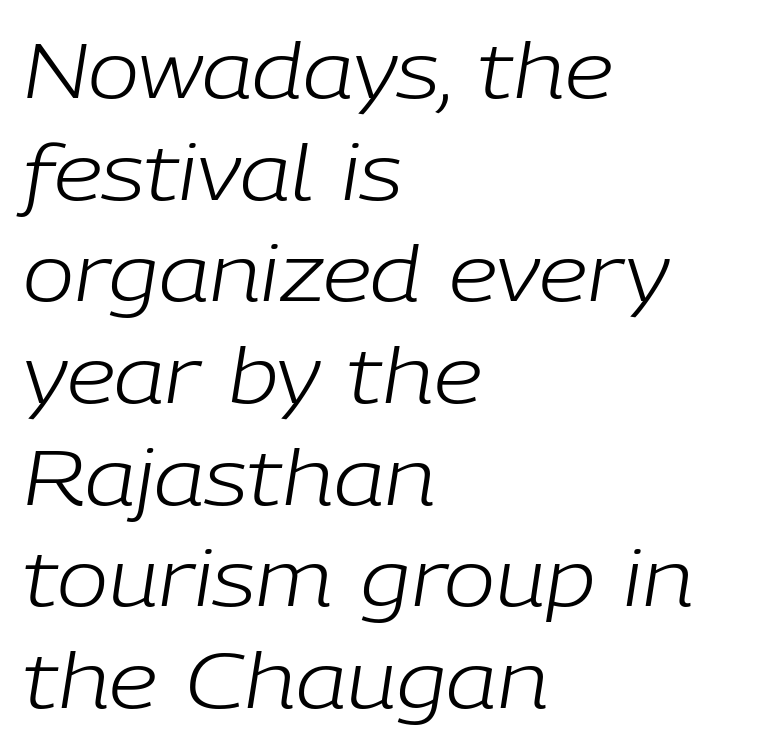
Q: Is the text bold? A: No.
Q: Is the text italic (slanted)? A: Yes, it leans right by about 9 degrees.
Q: Is the text underlined? A: No.
Q: How is the paragraph aligned? A: Left-aligned.
Q: Is the spacing between letters normal or unusually wide? A: Normal.
Q: Is the spacing between lines tight, normal or loose? A: Normal.
Q: Width (condensed, normal, or wide)? A: Normal.
Q: Stroke contrast? A: Low.
Q: x-height? A: Medium.
Q: Monospaced? A: No.
